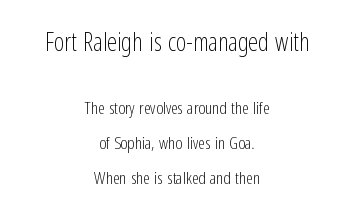
Q: Is the text bold? A: No.
Q: Is the text italic (slanted)? A: No, it is upright.
Q: Is the text underlined? A: No.
Q: How is the paragraph aligned? A: Centered.
Q: Is the spacing between letters normal or unusually wide? A: Normal.
Q: Is the spacing between lines tight, normal or loose? A: Loose.
Q: Which block of text is set in a larger size, the first (top) or the second (bottom)? A: The first (top) one.
